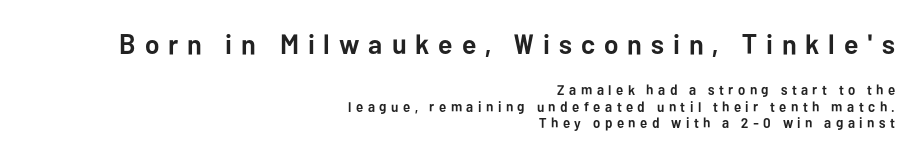
{"serif": "no", "italic": "no", "bold": "yes", "weight": "semibold", "width": "normal", "stroke_contrast": "low", "x_height": "medium", "monospaced": "no", "underline": "no", "align": "right", "line_spacing_ratio": 1.18, "letter_spacing": "wide", "letter_spacing_em": 0.32, "larger_block": "first", "size_ratio": 2.0, "glyph_px": 28}
